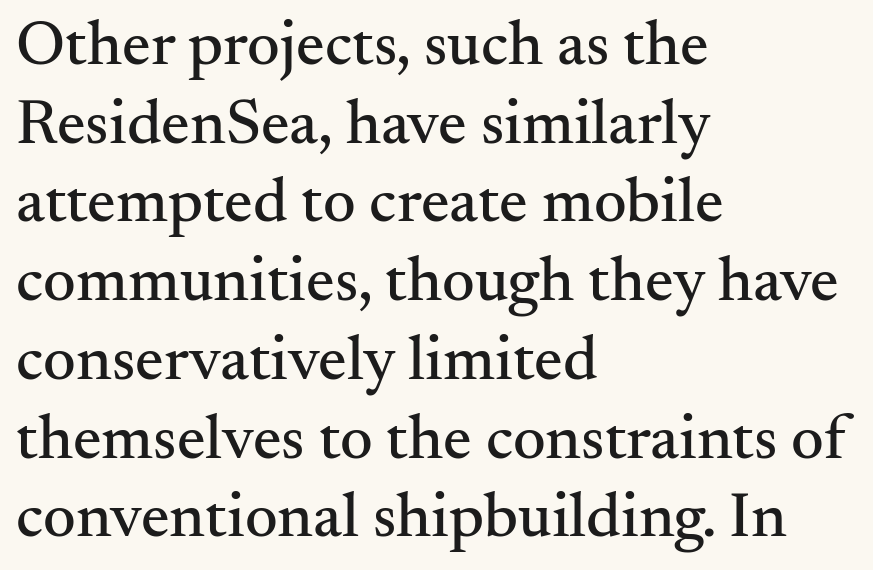
Q: Is the text italic (slanted)? A: No, it is upright.
Q: Is the typeface a serif or a sans-serif typeface? A: Serif.
Q: Is the text underlined? A: No.
Q: How is the paragraph aligned? A: Left-aligned.
Q: Is the spacing between letters normal or unusually wide? A: Normal.
Q: Width (condensed, normal, or wide)? A: Normal.
Q: Stroke contrast? A: Medium.
Q: x-height? A: Small.
Q: Monospaced? A: No.
